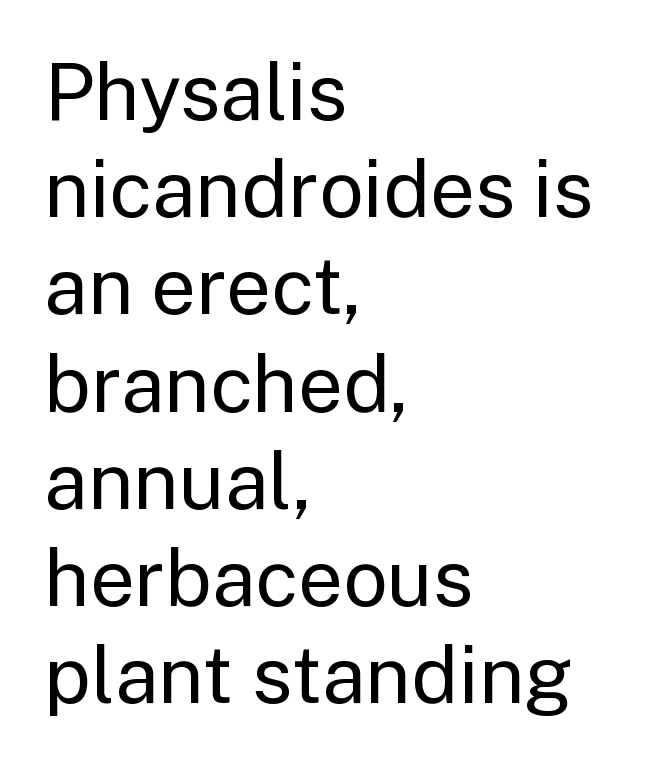
Every stem runs plumb, perpendicular to the baseline. Every row of glyphs begins at an identical x-position on the left. The text was rendered using a sans face with plain stroke endings. Heaviness? Minimal to ordinary, like unemphasized prose. Type without underlining. Between one letter and the next there's only the usual sliver of space.
